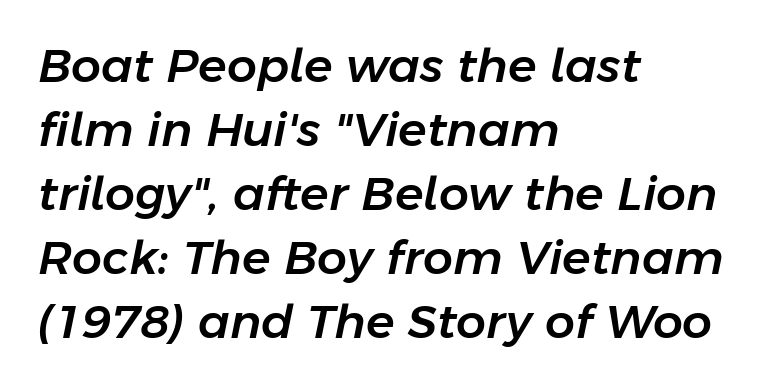
The image shows 47 px text type, italic (leaning right); set left-aligned, normal line spacing (1.36x), normal letter spacing, not underlined; low stroke contrast and a medium x-height.
